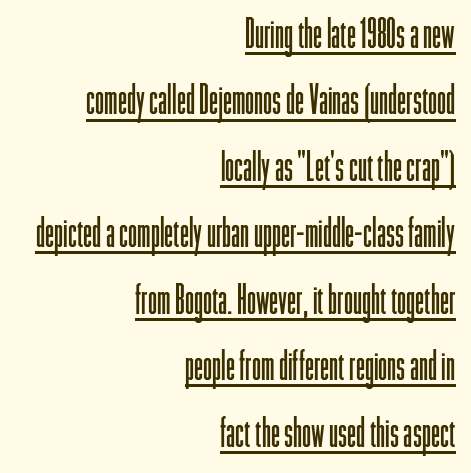
{"serif": "no", "italic": "no", "bold": "no", "weight": "light", "width": "condensed", "stroke_contrast": "low", "x_height": "medium", "monospaced": "no", "underline": "yes", "align": "right", "line_spacing": "normal", "line_spacing_ratio": 1.62, "letter_spacing": "normal", "letter_spacing_em": 0.0, "glyph_px": 41}
